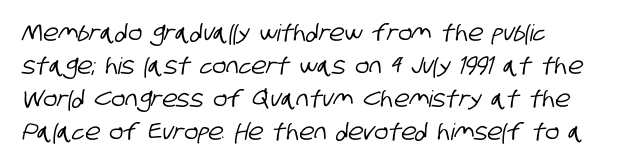
Here the glyphs are tracked normally, forming tight word shapes. Anything drawn beneath the words? Only blank space. One glance says typical: line gaps are just what's usual.
